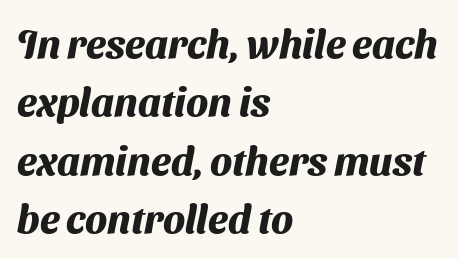
You could not count columns in this text — the font is proportionally spaced. These lines sit exactly where default settings would place them. Reading down the block, your eye returns to a fixed left position each line. This sample uses plain, unmodified letter spacing. The face used here has the dense, thick strokes of a bold.
